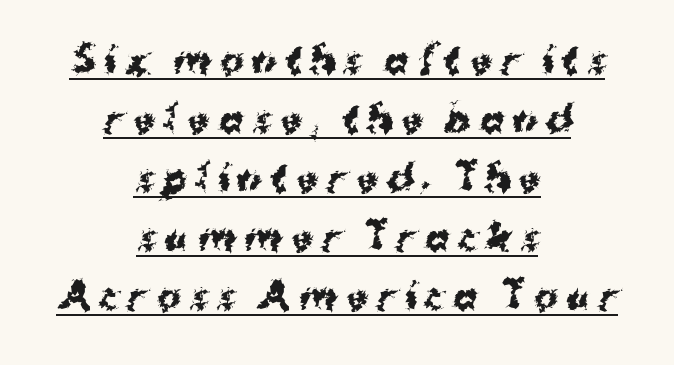
Glance below the letters and you will spot a drawn line. Look at the bottom of the vertical strokes: they stop flat, with no serifs. Each word looks stretched out because of the extra space between its letters. Typographic density is high because the face is bold. The letters advance in unequal steps, a hallmark of proportional type.
